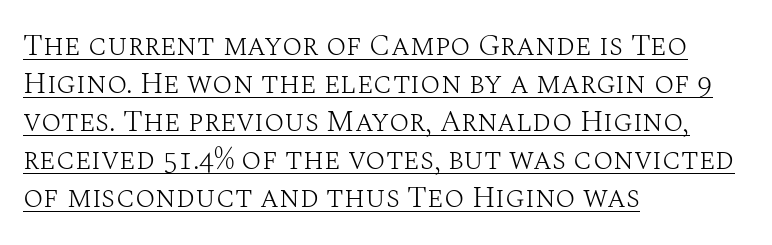
{"serif": "yes", "italic": "no", "bold": "no", "weight": "light", "width": "normal", "stroke_contrast": "medium", "x_height": "large", "monospaced": "no", "underline": "yes", "align": "left", "line_spacing": "normal", "line_spacing_ratio": 1.27, "letter_spacing": "normal", "letter_spacing_em": 0.0, "glyph_px": 30}
